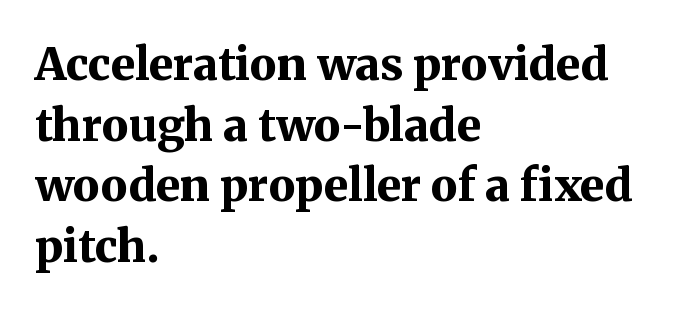
The image shows 45 px bold serif type, upright; set left-aligned, normal line spacing (1.35x), normal letter spacing, not underlined; medium stroke contrast and a medium x-height.
